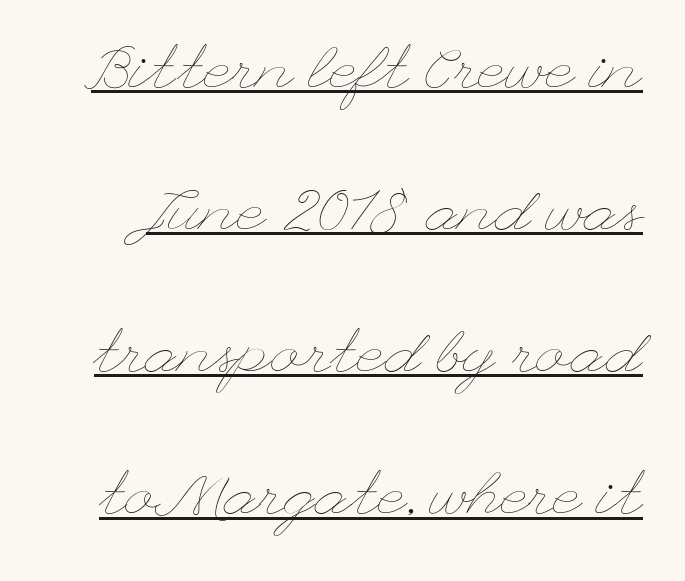
Q: Is the text bold? A: No.
Q: Is the text italic (slanted)? A: Yes.
Q: Is the text underlined? A: Yes.
Q: Is the spacing between letters normal or unusually wide? A: Normal.
Q: Is the spacing between lines tight, normal or loose? A: Loose.
Q: Width (condensed, normal, or wide)? A: Wide.
Q: Stroke contrast? A: Low.
Q: x-height? A: Small.
